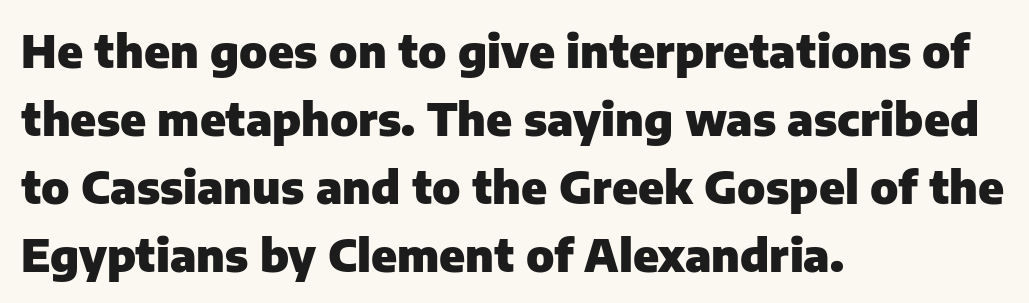
This sample has the flowing, uneven cadence of proportional lettering. Notice how the stems are strictly vertical — no italics here. The text block is weighted toward the left margin, trailing off unevenly rightward. No feet cap the strokes, marking this as sans-serif type. Descender tails drop into unmarked territory.
